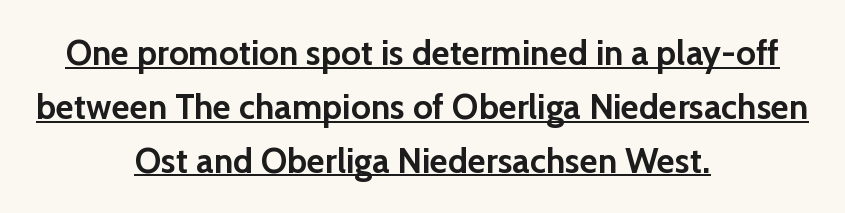
The image shows 35 px semibold sans-serif type, upright; set centered, normal line spacing (1.54x), normal letter spacing, underlined; low stroke contrast and a medium x-height.
